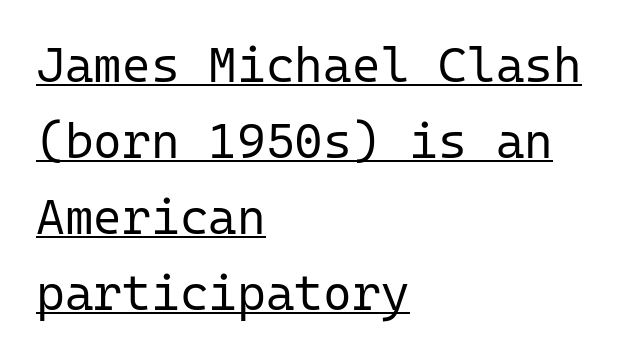
{"serif": "no", "italic": "no", "bold": "no", "weight": "regular", "width": "normal", "stroke_contrast": "low", "x_height": "medium", "monospaced": "yes", "underline": "yes", "align": "left", "line_spacing": "normal", "line_spacing_ratio": 1.55, "letter_spacing": "normal", "letter_spacing_em": 0.0, "glyph_px": 49}
